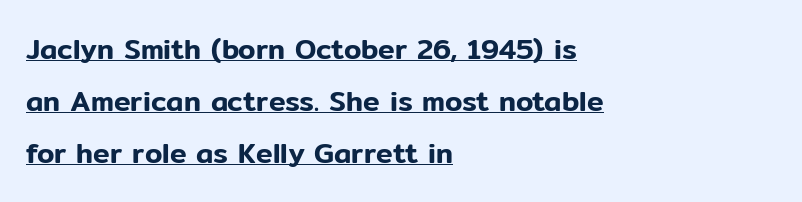
Q: Is the text italic (slanted)? A: No, it is upright.
Q: Is the typeface a serif or a sans-serif typeface? A: Sans-serif.
Q: Is the text underlined? A: Yes.
Q: How is the paragraph aligned? A: Left-aligned.
Q: Is the spacing between letters normal or unusually wide? A: Normal.
Q: Width (condensed, normal, or wide)? A: Normal.
Q: Stroke contrast? A: Low.
Q: x-height? A: Medium.
Q: Monospaced? A: No.
